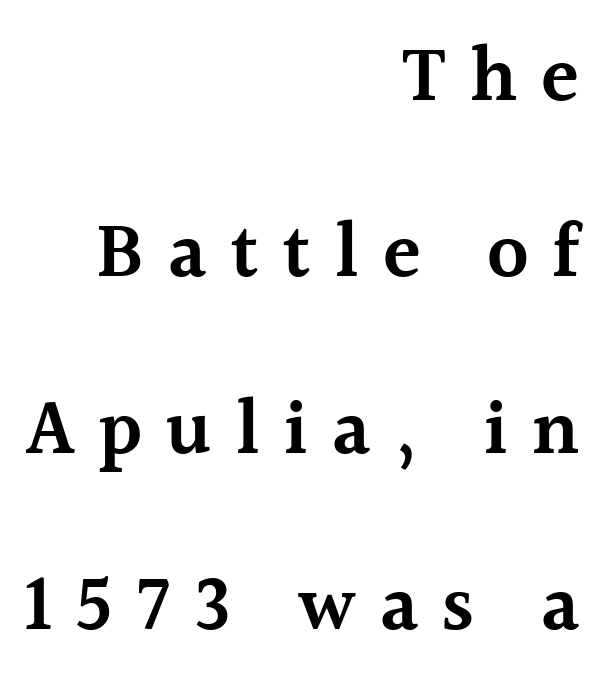
{"serif": "yes", "italic": "no", "bold": "semi", "weight": "semibold", "width": "normal", "x_height": "medium", "monospaced": "no", "underline": "no", "align": "right", "line_spacing": "loose", "line_spacing_ratio": 2.26, "letter_spacing": "wide", "letter_spacing_em": 0.3, "glyph_px": 78}
